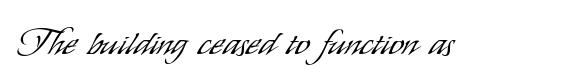
The image shows 37 px light, condensed sans-serif type; set normal letter spacing, not underlined; low stroke contrast and a small x-height.
